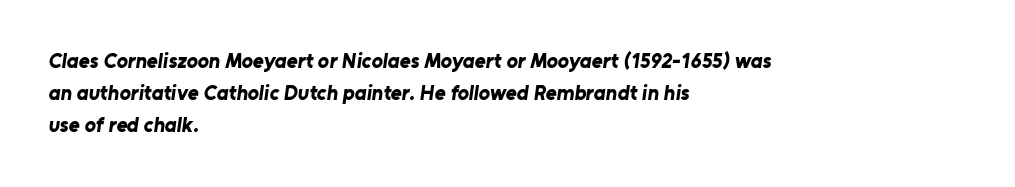
{"bold": "yes", "underline": "no", "align": "left", "line_spacing": "normal", "line_spacing_ratio": 1.53, "letter_spacing": "normal", "letter_spacing_em": 0.0, "glyph_px": 21}
